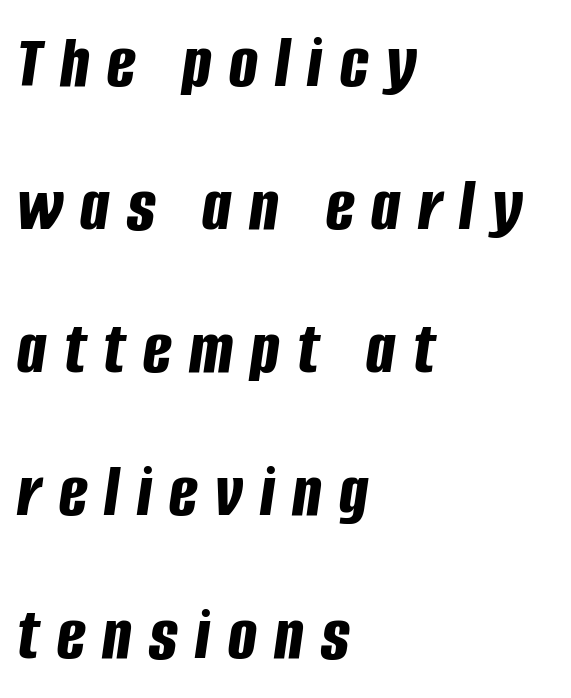
{"italic": "yes", "lean": "right", "slant_degrees": 8, "bold": "yes", "weight": "bold", "width": "condensed", "stroke_contrast": "low", "x_height": "large", "monospaced": "no", "underline": "no", "align": "left", "line_spacing_ratio": 1.88, "letter_spacing": "wide", "letter_spacing_em": 0.23, "glyph_px": 76}
